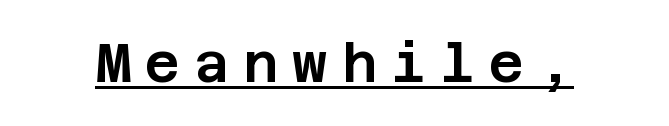
Q: Is the text italic (slanted)? A: No, it is upright.
Q: Is the typeface a serif or a sans-serif typeface? A: Sans-serif.
Q: Is the text underlined? A: Yes.
Q: Is the spacing between letters normal or unusually wide? A: Unusually wide.
Q: Width (condensed, normal, or wide)? A: Normal.
Q: Stroke contrast? A: Low.
Q: x-height? A: Large.
